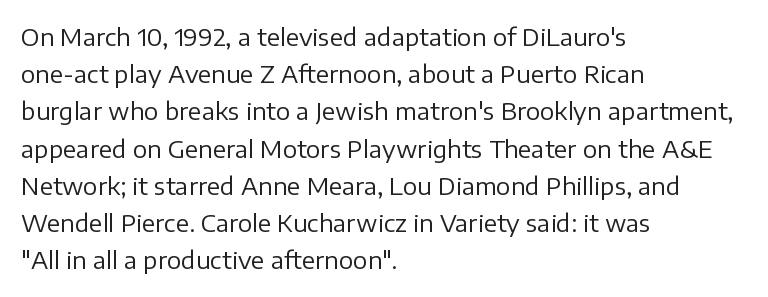
Ordinary non-slanted type is in use. This sample uses plain, unmodified letter spacing. Has an underline been added? It has not. The designer left line spacing at the default. The cut favours lightness, reaching ordinary text weight at its darkest. Layout note: lines flush left.
